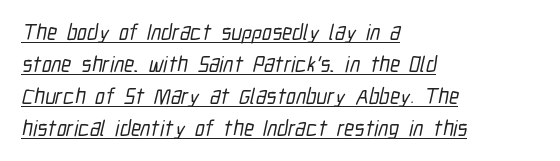
Q: Is the text underlined? A: Yes.
Q: How is the paragraph aligned? A: Left-aligned.
Q: Is the spacing between letters normal or unusually wide? A: Normal.
Q: Is the spacing between lines tight, normal or loose? A: Normal.
